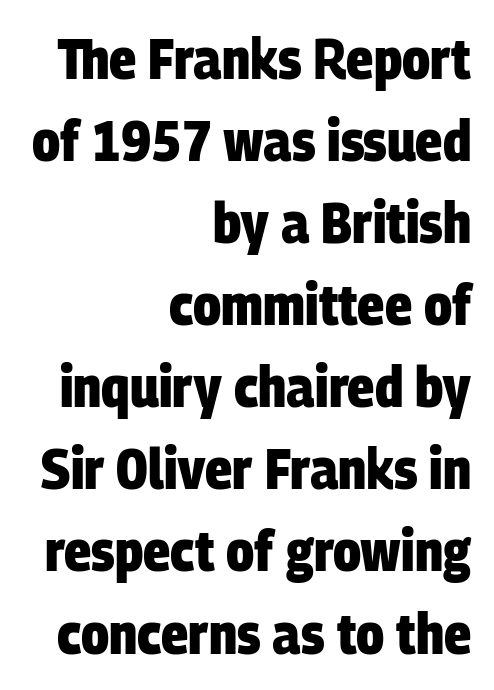
Here the glyphs are tracked normally, forming tight word shapes. The characters display no serif detailing; their extremities are plain. The letters advance in unequal steps, a hallmark of proportional type. The rendering uses a bold face; every stroke is thick and dark. These lines are set flush right with a ragged left edge. Summary of vertical rhythm: regular, with standard interline spacing.
